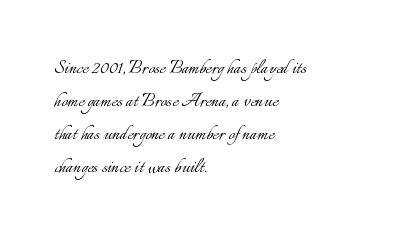
{"bold": "no", "underline": "no", "align": "left", "line_spacing": "normal", "line_spacing_ratio": 1.44, "letter_spacing": "normal", "letter_spacing_em": 0.0, "glyph_px": 23}
